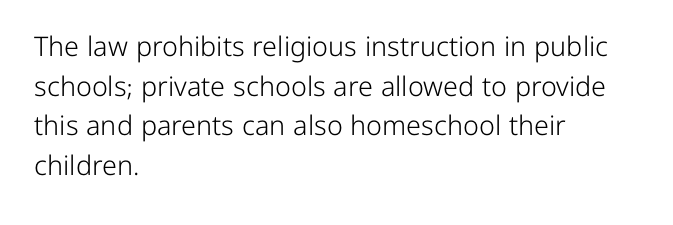
{"italic": "no", "bold": "no", "underline": "no", "align": "left", "line_spacing": "normal", "line_spacing_ratio": 1.47, "letter_spacing": "normal", "letter_spacing_em": 0.0, "glyph_px": 27}
